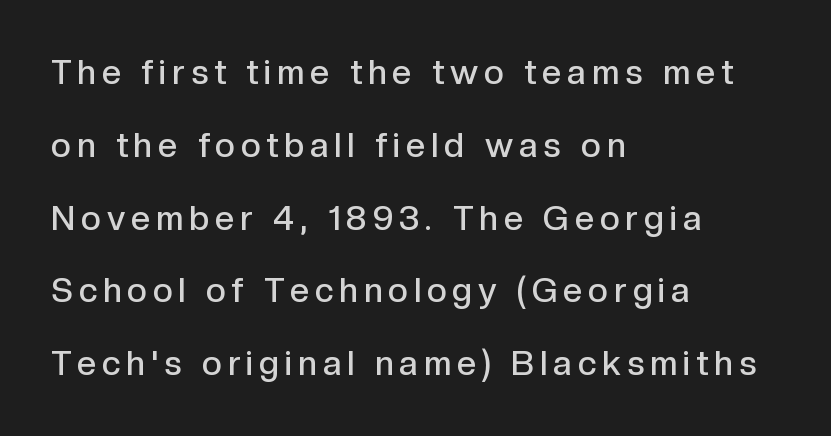
{"serif": "no", "italic": "no", "bold": "semi", "weight": "semibold", "width": "normal", "x_height": "medium", "monospaced": "no", "underline": "no", "align": "left", "line_spacing": "loose", "line_spacing_ratio": 2.14, "glyph_px": 34}
